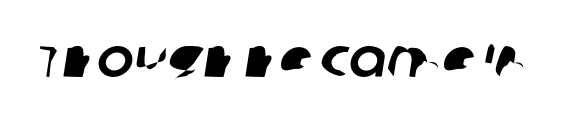
Q: Is the typeface a serif or a sans-serif typeface? A: Sans-serif.
Q: Is the text underlined? A: No.
Q: Is the spacing between letters normal or unusually wide? A: Normal.
Q: Width (condensed, normal, or wide)? A: Normal.
Q: Stroke contrast? A: Low.
Q: x-height? A: Large.
Q: Monospaced? A: No.
